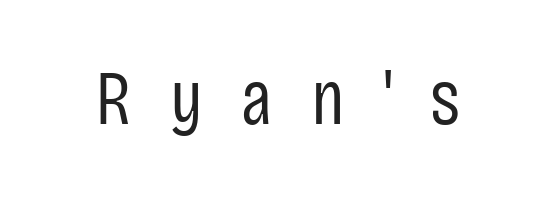
The image shows 77 px regular-weight, condensed sans-serif type, upright; set unusually wide letter spacing (+0.5 em), not underlined; low stroke contrast and a large x-height.
